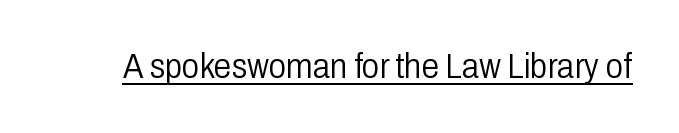
{"serif": "no", "italic": "no", "bold": "no", "weight": "light", "width": "condensed", "stroke_contrast": "low", "x_height": "medium", "monospaced": "no", "underline": "yes", "letter_spacing": "normal", "letter_spacing_em": 0.0, "glyph_px": 35}
